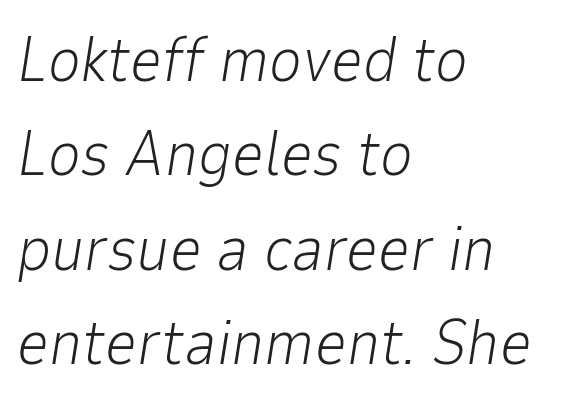
{"italic": "yes", "lean": "right", "slant_degrees": 9, "bold": "no", "weight": "light", "width": "normal", "stroke_contrast": "low", "x_height": "medium", "monospaced": "no", "underline": "no", "align": "left", "line_spacing": "normal", "line_spacing_ratio": 1.5, "letter_spacing": "normal", "letter_spacing_em": 0.0, "glyph_px": 63}
